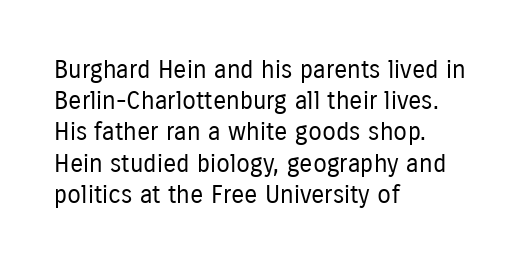
Q: Is the text bold? A: No.
Q: Is the text italic (slanted)? A: No, it is upright.
Q: Is the text underlined? A: No.
Q: How is the paragraph aligned? A: Left-aligned.
Q: Is the spacing between letters normal or unusually wide? A: Normal.
Q: Is the spacing between lines tight, normal or loose? A: Normal.
